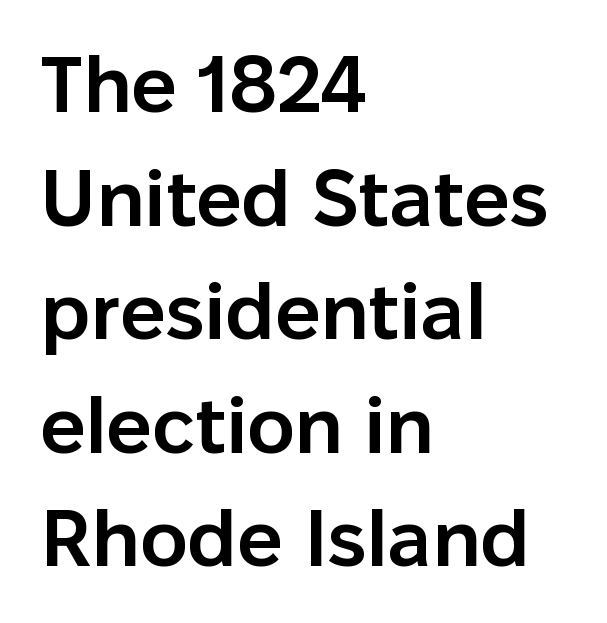
The image shows 80 px semibold sans-serif type, upright; set left-aligned, normal line spacing (1.42x), normal letter spacing, not underlined; low stroke contrast and a medium x-height.
